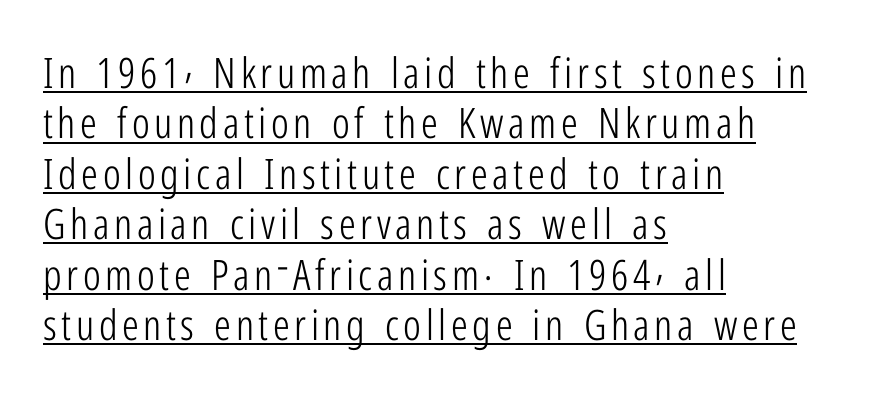
{"serif": "no", "italic": "no", "bold": "no", "weight": "light", "width": "condensed", "stroke_contrast": "low", "x_height": "medium", "monospaced": "no", "underline": "yes", "align": "left", "line_spacing_ratio": 1.2, "glyph_px": 42}
